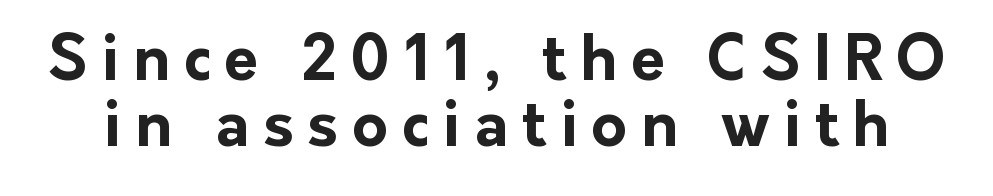
The image shows 62 px bold sans-serif type, upright; set tight line spacing (1.07x), unusually wide letter spacing (+0.22 em), not underlined; low stroke contrast and a medium x-height.
